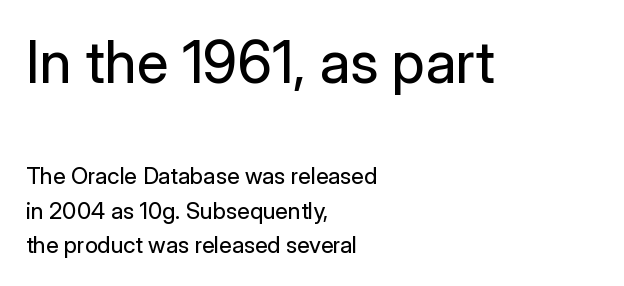
Varying glyph widths throughout — classic text-font behaviour. If you drew a line through each stem, it would be perfectly vertical. Stroke thickness stays within the range of a standard reading face or lighter. Horizontal bands of white between lines are of average thickness.
